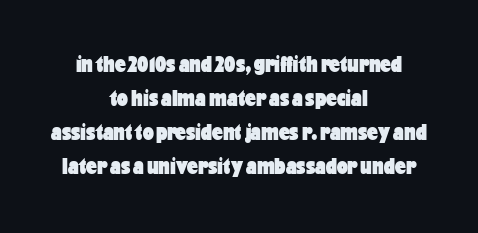
{"italic": "no", "bold": "yes", "underline": "no", "align": "center", "line_spacing": "normal", "line_spacing_ratio": 1.42, "letter_spacing": "normal", "letter_spacing_em": 0.0, "glyph_px": 24}
